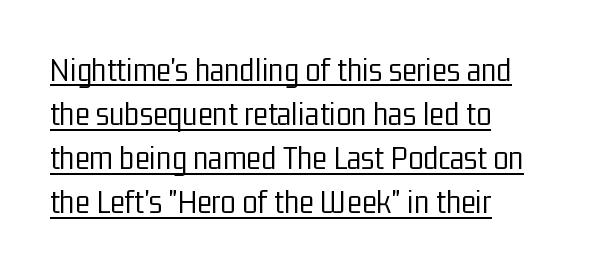
The image shows 35 px light, condensed sans-serif type, upright; set left-aligned, normal line spacing (1.26x), normal letter spacing, underlined; low stroke contrast and a medium x-height.
